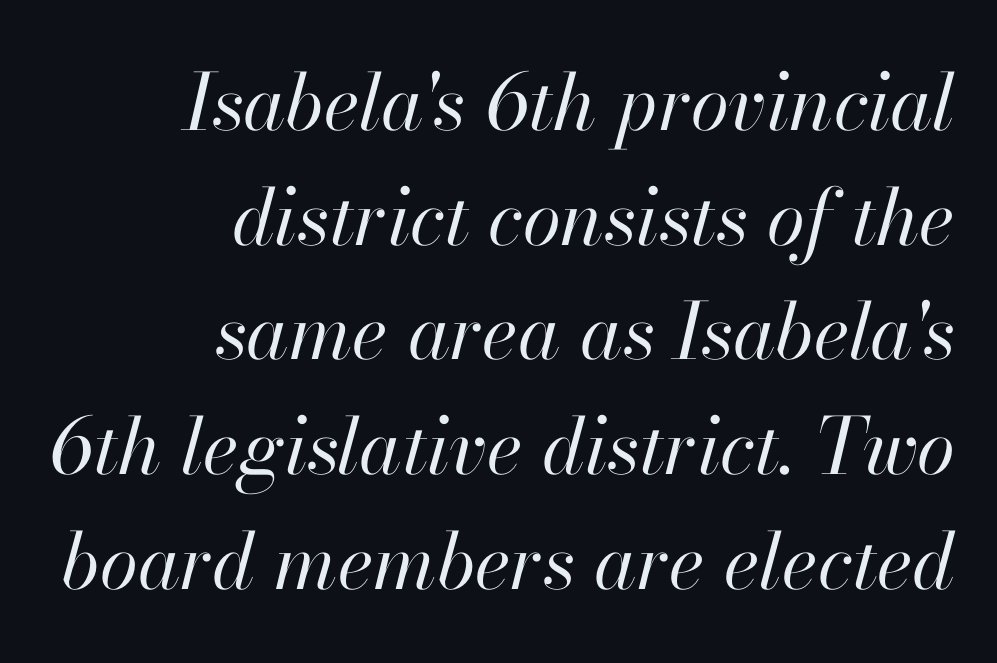
Q: Is the text bold? A: No.
Q: Is the text italic (slanted)? A: Yes, it leans right by about 13 degrees.
Q: Is the text underlined? A: No.
Q: How is the paragraph aligned? A: Right-aligned.
Q: Is the spacing between letters normal or unusually wide? A: Normal.
Q: Is the spacing between lines tight, normal or loose? A: Normal.
Q: Width (condensed, normal, or wide)? A: Normal.
Q: Stroke contrast? A: High.
Q: x-height? A: Small.
Q: Monospaced? A: No.
